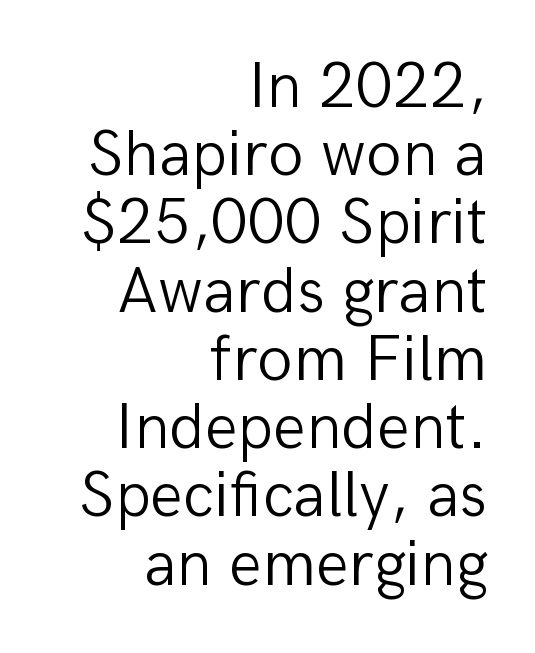
The image shows 65 px light sans-serif type, upright; set right-aligned, tight line spacing (1.05x), normal letter spacing, not underlined; low stroke contrast and a medium x-height.
